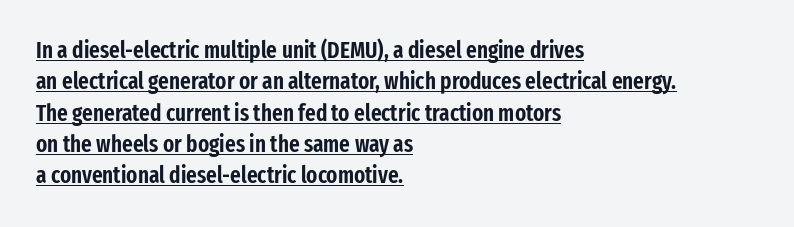
{"italic": "no", "underline": "yes", "align": "left", "line_spacing": "normal", "line_spacing_ratio": 1.36, "letter_spacing": "normal", "letter_spacing_em": 0.0, "glyph_px": 23}
